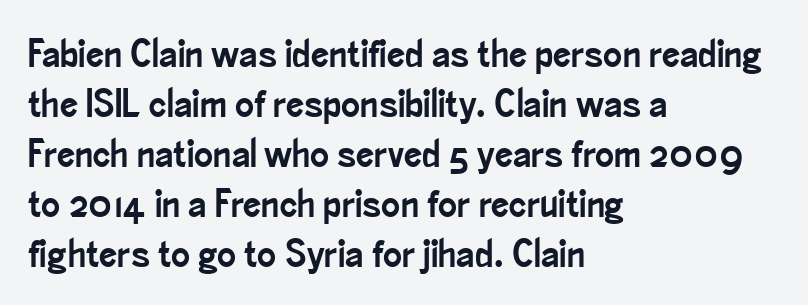
Q: Is the text italic (slanted)? A: No, it is upright.
Q: Is the typeface a serif or a sans-serif typeface? A: Sans-serif.
Q: Is the text underlined? A: No.
Q: How is the paragraph aligned? A: Left-aligned.
Q: Is the spacing between letters normal or unusually wide? A: Normal.
Q: Is the spacing between lines tight, normal or loose? A: Normal.
Q: Width (condensed, normal, or wide)? A: Condensed.
Q: Stroke contrast? A: Low.
Q: x-height? A: Small.
Q: Monospaced? A: No.
